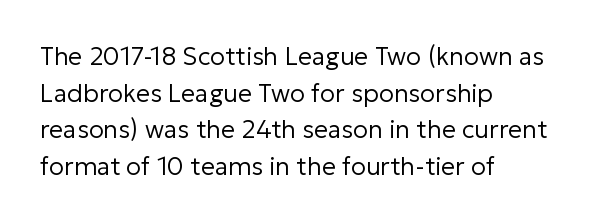
{"italic": "no", "bold": "no", "underline": "no", "align": "left", "line_spacing": "normal", "line_spacing_ratio": 1.47, "letter_spacing": "normal", "letter_spacing_em": 0.0, "glyph_px": 25}
